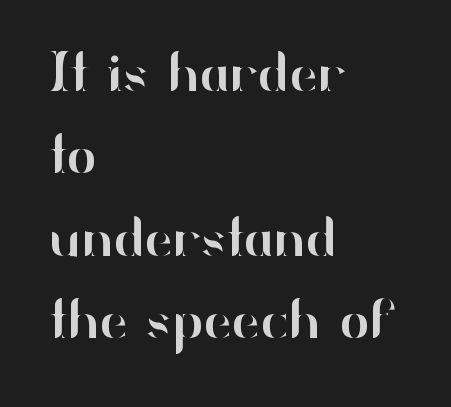
Here the designer chose a conventional face with non-uniform glyph widths. Italic: no, the glyphs are upright roman. Anything drawn beneath the words? Only blank space. The letterforms sit shoulder to shoulder at normal distance. These lines stack with their left ends in a neat column. Font category for this specimen: sans-serif.
